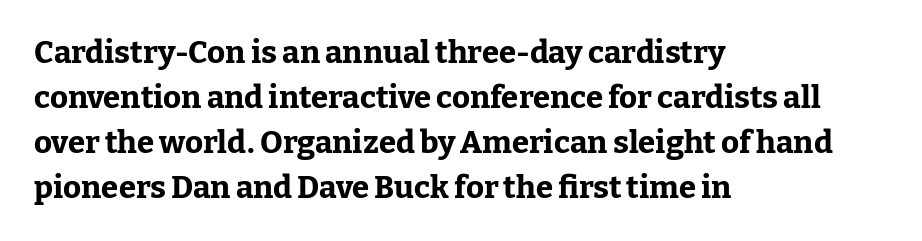
Q: Is the text bold? A: Yes.
Q: Is the text italic (slanted)? A: No, it is upright.
Q: Is the typeface a serif or a sans-serif typeface? A: Serif.
Q: Is the text underlined? A: No.
Q: How is the paragraph aligned? A: Left-aligned.
Q: Is the spacing between letters normal or unusually wide? A: Normal.
Q: Is the spacing between lines tight, normal or loose? A: Normal.
Q: Width (condensed, normal, or wide)? A: Normal.
Q: Stroke contrast? A: Low.
Q: x-height? A: Medium.
Q: Monospaced? A: No.
